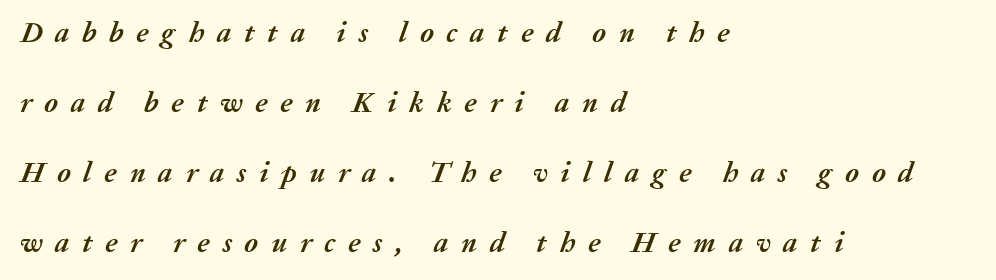
The image shows 29 px semibold type, italic (leaning right); set left-aligned, loose line spacing (2.41x), unusually wide letter spacing (+0.44 em), not underlined; medium stroke contrast and a medium x-height.
